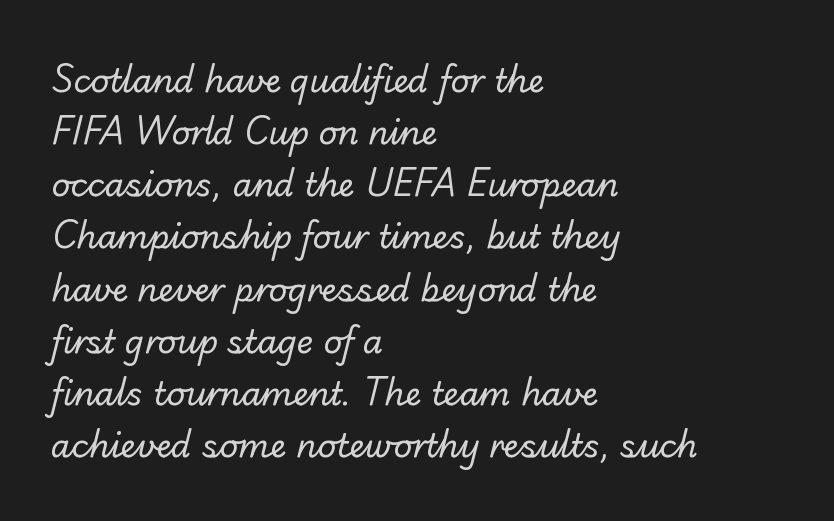
{"serif": "no", "bold": "no", "weight": "regular", "width": "normal", "stroke_contrast": "low", "x_height": "small", "monospaced": "no", "underline": "no", "align": "left", "line_spacing": "normal", "line_spacing_ratio": 1.63, "letter_spacing": "normal", "letter_spacing_em": 0.0, "glyph_px": 32}
